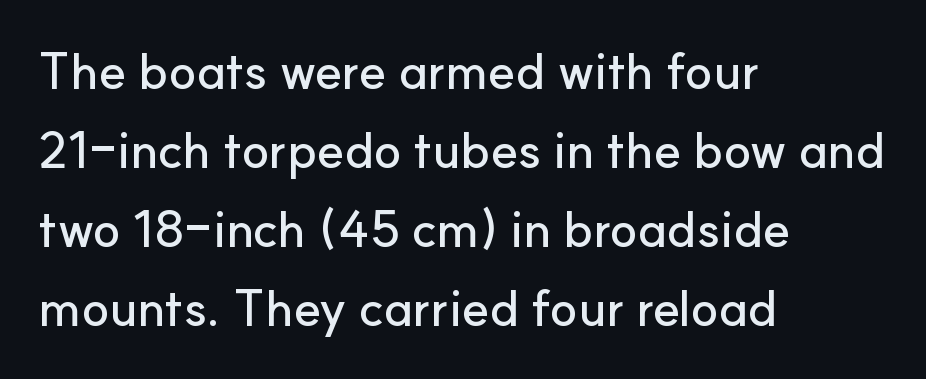
{"serif": "no", "italic": "no", "width": "normal", "stroke_contrast": "low", "x_height": "small", "monospaced": "no", "underline": "no", "align": "left", "line_spacing": "normal", "line_spacing_ratio": 1.55, "letter_spacing": "normal", "letter_spacing_em": 0.0, "glyph_px": 51}
